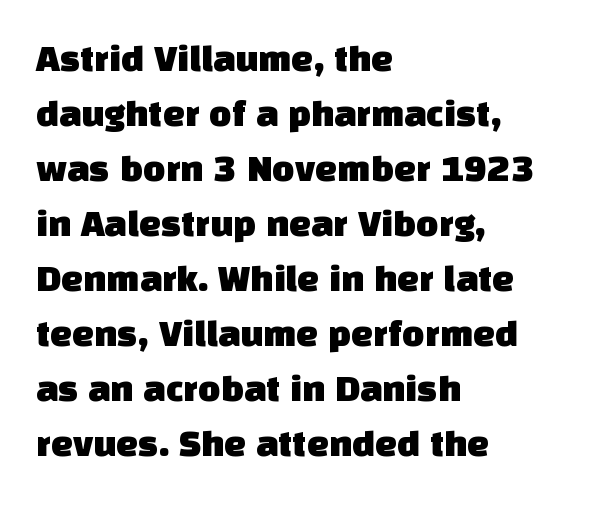
Q: Is the typeface a serif or a sans-serif typeface? A: Sans-serif.
Q: Is the text underlined? A: No.
Q: How is the paragraph aligned? A: Left-aligned.
Q: Is the spacing between letters normal or unusually wide? A: Normal.
Q: Is the spacing between lines tight, normal or loose? A: Normal.
Q: Width (condensed, normal, or wide)? A: Normal.
Q: Stroke contrast? A: Low.
Q: x-height? A: Large.
Q: Monospaced? A: No.
